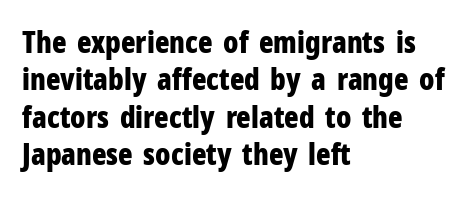
Q: Is the text bold? A: Yes.
Q: Is the text italic (slanted)? A: No, it is upright.
Q: Is the typeface a serif or a sans-serif typeface? A: Sans-serif.
Q: Is the text underlined? A: No.
Q: How is the paragraph aligned? A: Left-aligned.
Q: Is the spacing between letters normal or unusually wide? A: Normal.
Q: Is the spacing between lines tight, normal or loose? A: Normal.
Q: Width (condensed, normal, or wide)? A: Condensed.
Q: Stroke contrast? A: Low.
Q: x-height? A: Medium.
Q: Monospaced? A: No.
